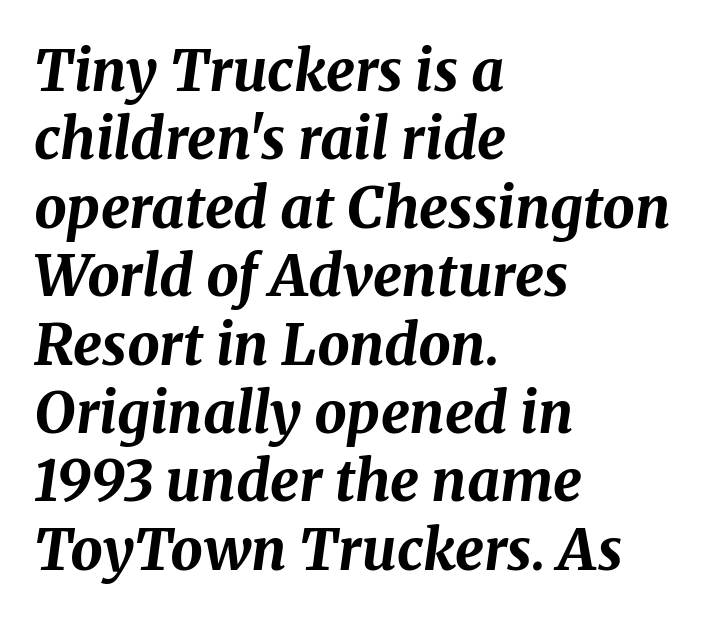
Q: Is the text bold? A: Yes.
Q: Is the text italic (slanted)? A: Yes, it leans right by about 8 degrees.
Q: Is the text underlined? A: No.
Q: How is the paragraph aligned? A: Left-aligned.
Q: Is the spacing between letters normal or unusually wide? A: Normal.
Q: Width (condensed, normal, or wide)? A: Normal.
Q: Stroke contrast? A: Medium.
Q: x-height? A: Medium.
Q: Monospaced? A: No.
